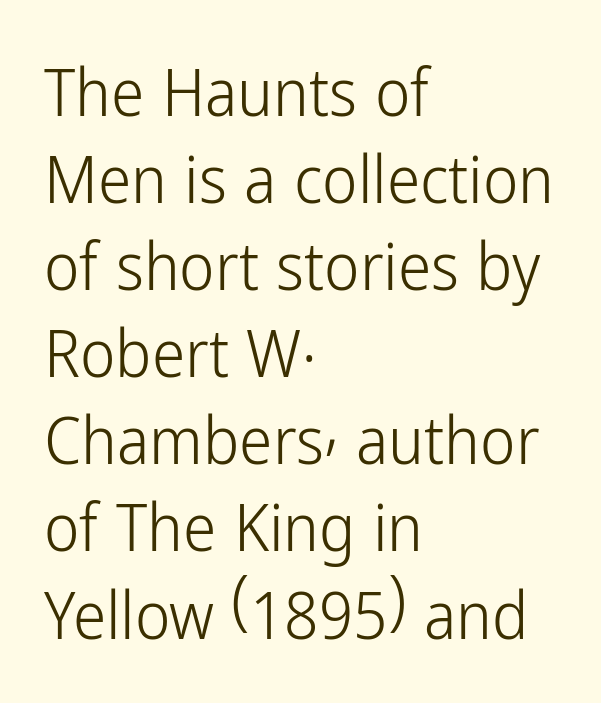
Q: Is the text bold? A: No.
Q: Is the text italic (slanted)? A: No, it is upright.
Q: Is the typeface a serif or a sans-serif typeface? A: Sans-serif.
Q: Is the text underlined? A: No.
Q: How is the paragraph aligned? A: Left-aligned.
Q: Is the spacing between letters normal or unusually wide? A: Normal.
Q: Is the spacing between lines tight, normal or loose? A: Normal.
Q: Width (condensed, normal, or wide)? A: Condensed.
Q: Stroke contrast? A: Low.
Q: x-height? A: Medium.
Q: Monospaced? A: No.
